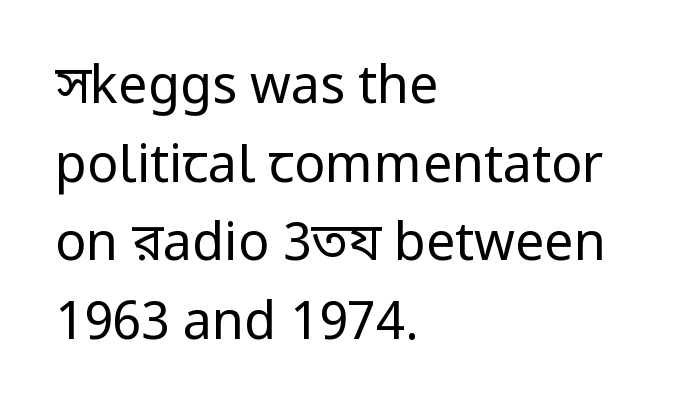
The image shows 52 px regular-weight, condensed sans-serif type, upright; set left-aligned, normal line spacing (1.51x), normal letter spacing, not underlined; low stroke contrast.
